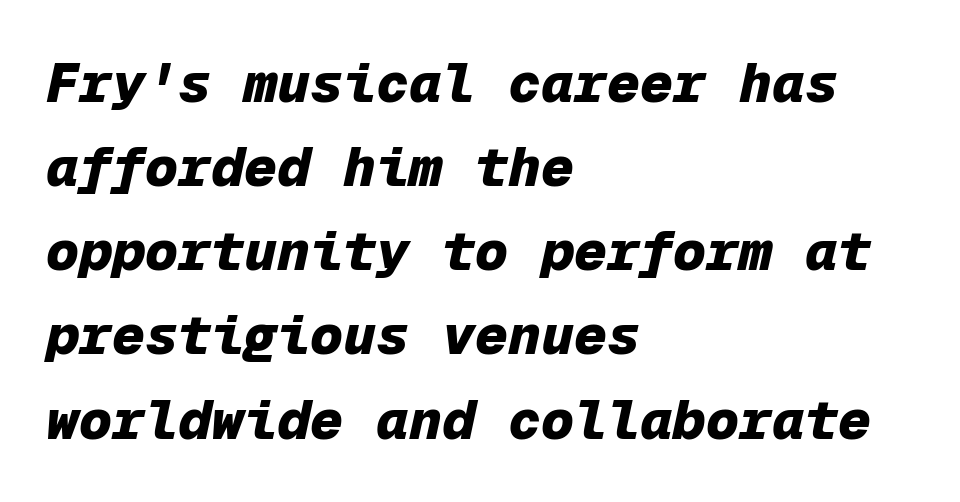
The image shows 55 px heavy type, italic (leaning right), monospaced; set left-aligned, normal line spacing (1.53x), normal letter spacing, not underlined; low stroke contrast and a medium x-height.
